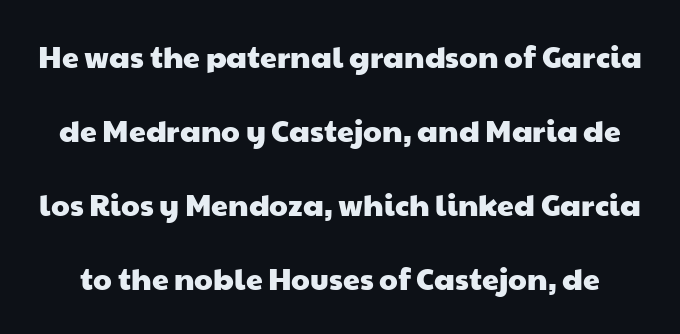
The image shows 30 px wide sans-serif type; set loose line spacing (2.47x), normal letter spacing, not underlined; low stroke contrast and a medium x-height.
